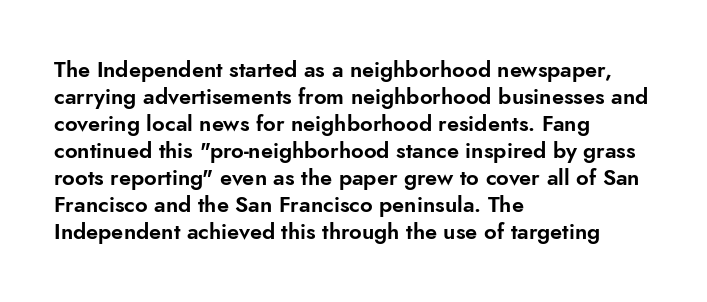
The horizontal fit of the characters is conventional and even. The typesetter chose a ragged-right arrangement here. Upright lettering throughout. The specimen omits any rule beneath the text block's lines.
